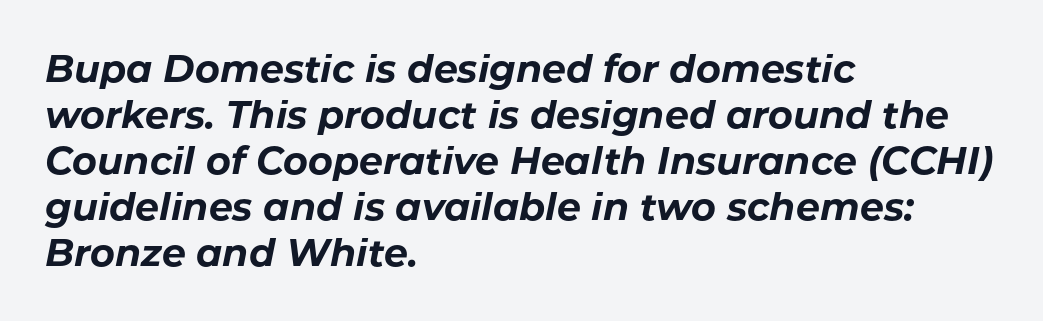
{"italic": "yes", "lean": "right", "slant_degrees": 11, "bold": "yes", "weight": "bold", "width": "normal", "stroke_contrast": "low", "x_height": "medium", "monospaced": "no", "underline": "no", "align": "left", "line_spacing_ratio": 1.21, "letter_spacing": "normal", "letter_spacing_em": 0.0, "glyph_px": 38}
